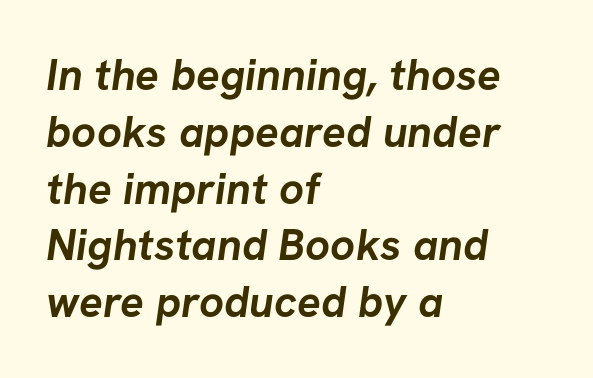
{"serif": "no", "bold": "yes", "weight": "semibold", "width": "normal", "stroke_contrast": "low", "x_height": "medium", "monospaced": "no", "underline": "no", "align": "left", "line_spacing": "normal", "line_spacing_ratio": 1.29, "letter_spacing": "normal", "letter_spacing_em": 0.0, "glyph_px": 44}
